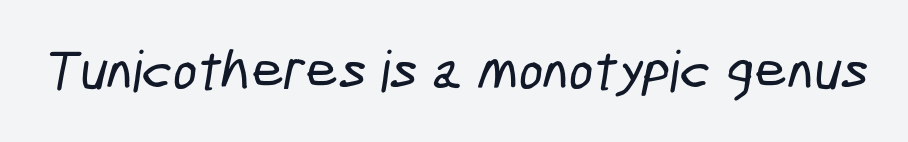
Q: Is the typeface a serif or a sans-serif typeface? A: Sans-serif.
Q: Is the text underlined? A: No.
Q: Is the spacing between letters normal or unusually wide? A: Normal.
Q: Width (condensed, normal, or wide)? A: Condensed.
Q: Stroke contrast? A: Low.
Q: x-height? A: Medium.
Q: Monospaced? A: No.
